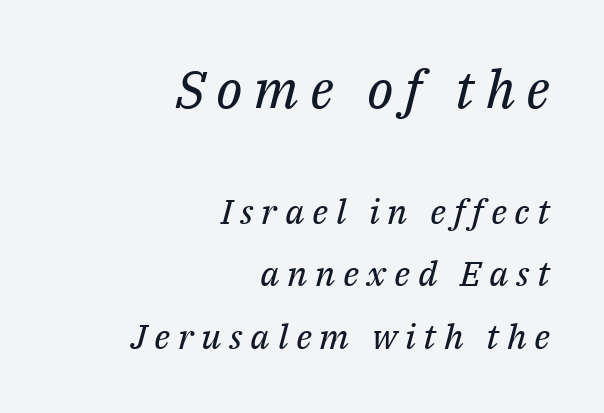
{"serif": "yes", "italic": "yes", "lean": "right", "slant_degrees": 14, "bold": "no", "weight": "regular", "width": "normal", "stroke_contrast": "medium", "x_height": "medium", "monospaced": "no", "underline": "no", "align": "right", "line_spacing_ratio": 1.78, "letter_spacing": "wide", "letter_spacing_em": 0.22, "larger_block": "first", "size_ratio": 1.49, "glyph_px": 52}
